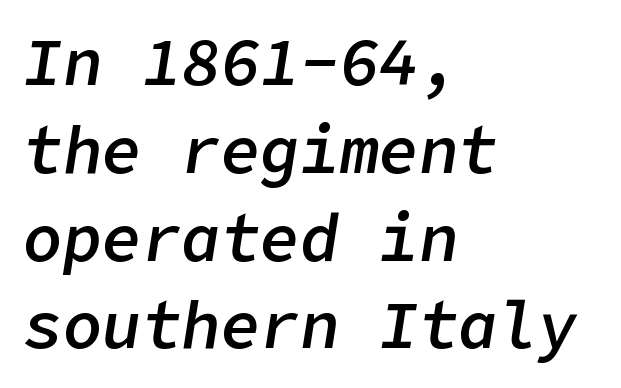
Q: Is the text bold? A: Semi-bold.
Q: Is the text italic (slanted)? A: Yes, it leans right by about 9 degrees.
Q: Is the text underlined? A: No.
Q: How is the paragraph aligned? A: Left-aligned.
Q: Is the spacing between letters normal or unusually wide? A: Normal.
Q: Is the spacing between lines tight, normal or loose? A: Normal.
Q: Width (condensed, normal, or wide)? A: Normal.
Q: Stroke contrast? A: Low.
Q: x-height? A: Medium.
